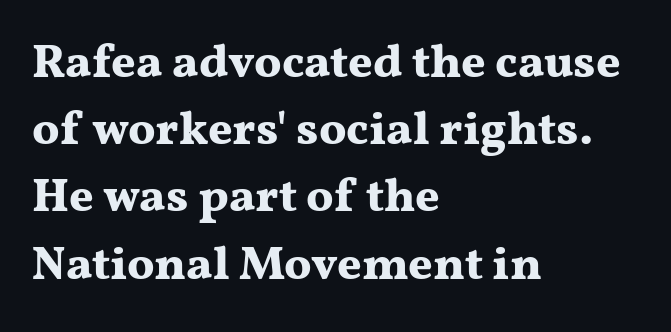
Q: Is the text bold? A: Yes.
Q: Is the text italic (slanted)? A: No, it is upright.
Q: Is the typeface a serif or a sans-serif typeface? A: Serif.
Q: Is the text underlined? A: No.
Q: How is the paragraph aligned? A: Left-aligned.
Q: Is the spacing between letters normal or unusually wide? A: Normal.
Q: Is the spacing between lines tight, normal or loose? A: Normal.
Q: Width (condensed, normal, or wide)? A: Wide.
Q: Stroke contrast? A: Medium.
Q: x-height? A: Medium.
Q: Monospaced? A: No.
